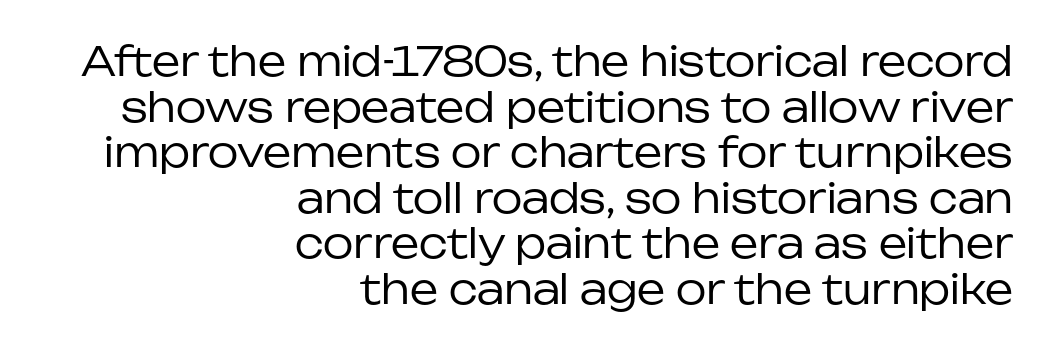
The image shows 40 px regular-weight sans-serif type, upright; set right-aligned, tight line spacing (1.14x), normal letter spacing, not underlined; low stroke contrast and a medium x-height.
